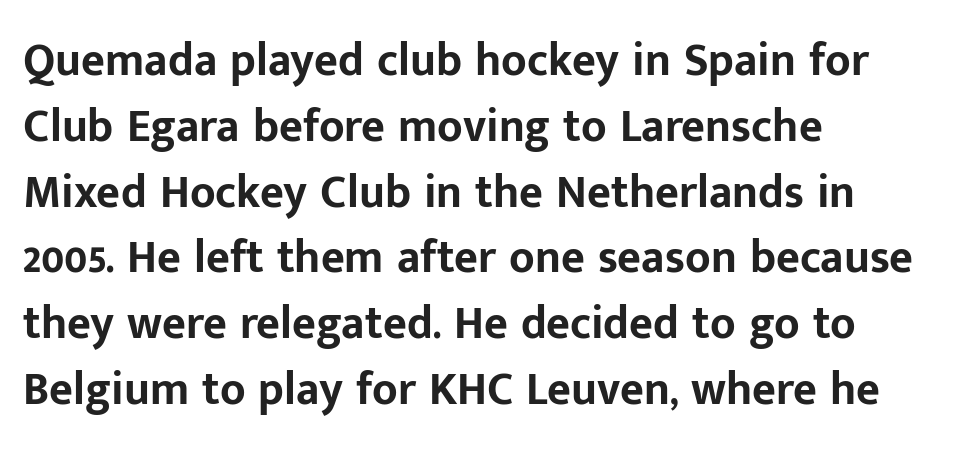
Q: Is the text bold? A: Yes.
Q: Is the text italic (slanted)? A: No, it is upright.
Q: Is the typeface a serif or a sans-serif typeface? A: Sans-serif.
Q: Is the text underlined? A: No.
Q: How is the paragraph aligned? A: Left-aligned.
Q: Is the spacing between letters normal or unusually wide? A: Normal.
Q: Is the spacing between lines tight, normal or loose? A: Normal.
Q: Width (condensed, normal, or wide)? A: Normal.
Q: Stroke contrast? A: Low.
Q: x-height? A: Medium.
Q: Monospaced? A: No.
